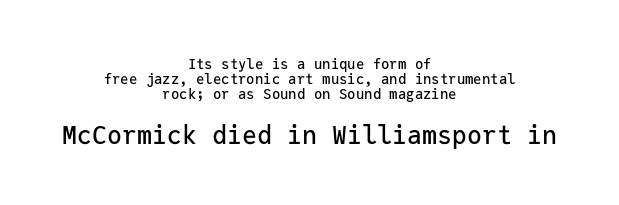
The image shows 25 px text type, upright; set centered, tight line spacing (1.07x), normal letter spacing, not underlined; the second (bottom) block is 1.79x larger.
